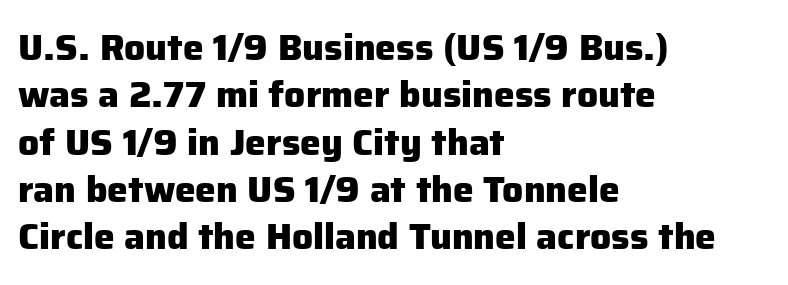
{"serif": "no", "italic": "no", "bold": "yes", "weight": "heavy", "width": "normal", "stroke_contrast": "low", "x_height": "medium", "monospaced": "no", "underline": "no", "align": "left", "line_spacing": "normal", "line_spacing_ratio": 1.28, "letter_spacing": "normal", "letter_spacing_em": 0.0, "glyph_px": 37}
